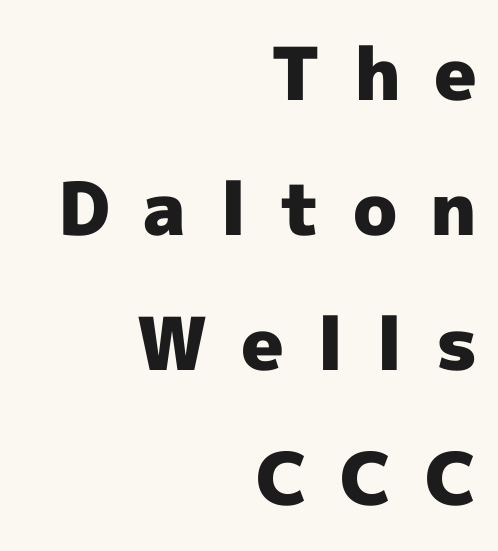
Q: Is the text bold? A: Yes.
Q: Is the text italic (slanted)? A: No, it is upright.
Q: Is the typeface a serif or a sans-serif typeface? A: Sans-serif.
Q: Is the text underlined? A: No.
Q: How is the paragraph aligned? A: Right-aligned.
Q: Is the spacing between letters normal or unusually wide? A: Unusually wide.
Q: Width (condensed, normal, or wide)? A: Normal.
Q: x-height? A: Medium.
Q: Monospaced? A: No.
